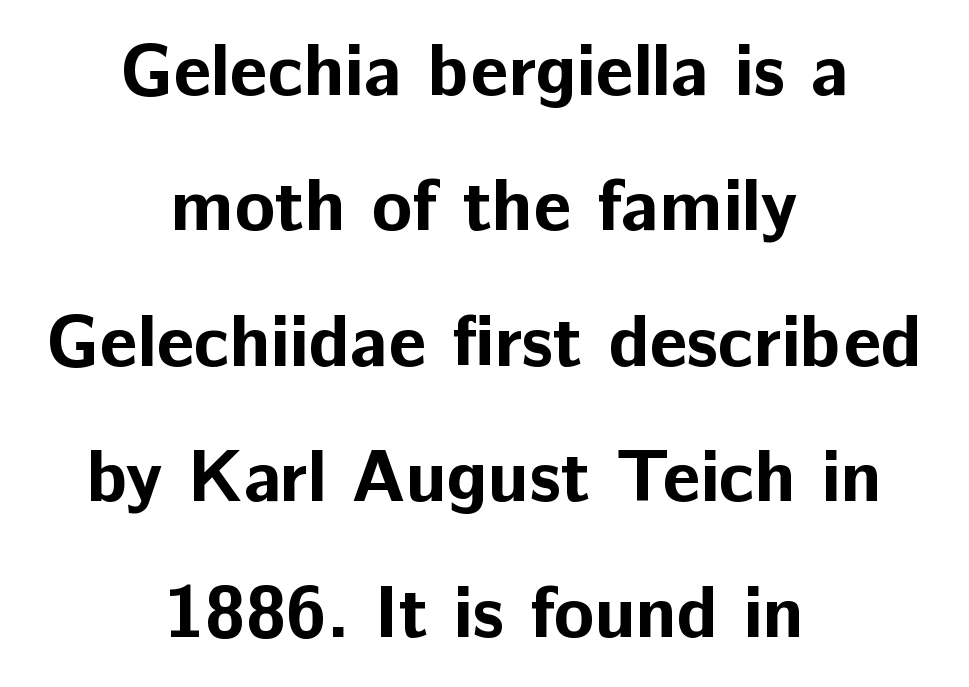
The horizontal fit of the characters is conventional and even. The string is rendered with underlining switched off. You could not count columns in this text — the font is proportionally spaced. This is the regular roman posture of the typeface. Notice how thick the strokes are: this is what a full bold looks like. Serif or sans? Sans — the stroke terminals are bare.
